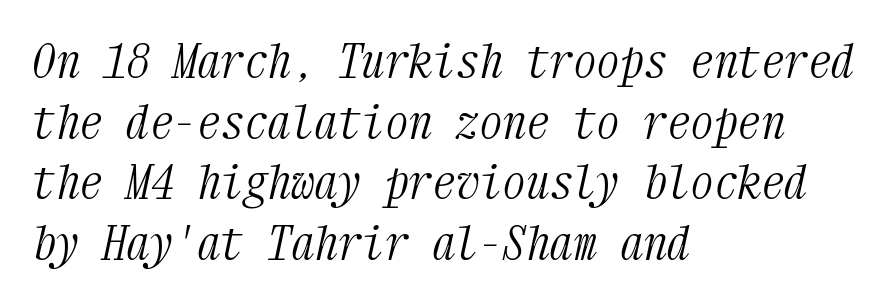
The image shows 47 px light, condensed serif type, italic (leaning right), monospaced; set left-aligned, normal line spacing (1.29x), normal letter spacing, not underlined; medium stroke contrast and a medium x-height.
